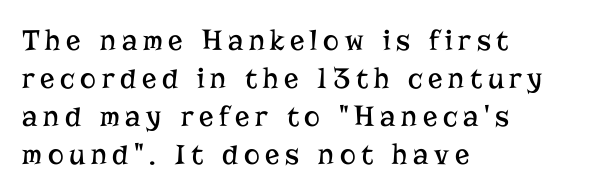
The image shows 30 px regular-weight serif type, upright; set left-aligned, normal line spacing (1.27x), not underlined; low stroke contrast and a medium x-height.
